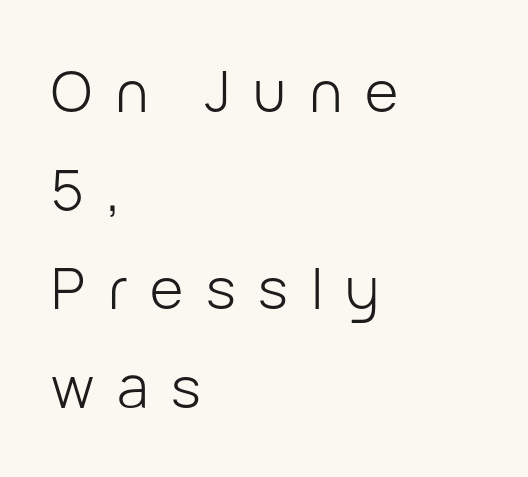
{"serif": "no", "italic": "no", "bold": "no", "weight": "light", "width": "normal", "stroke_contrast": "low", "x_height": "medium", "monospaced": "no", "underline": "no", "align": "left", "line_spacing_ratio": 1.73, "letter_spacing": "wide", "letter_spacing_em": 0.4, "glyph_px": 57}
